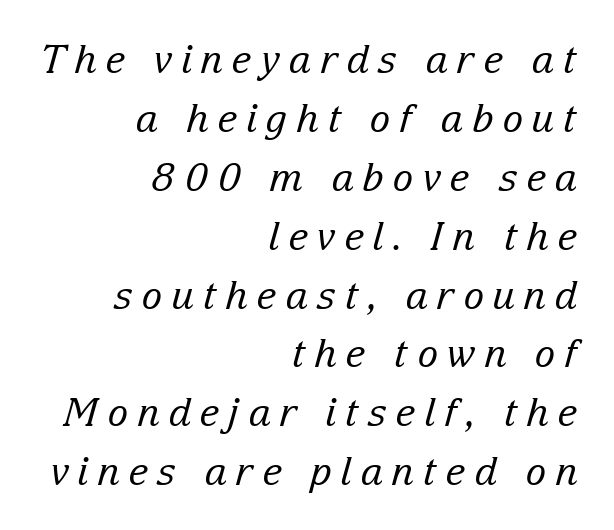
{"serif": "yes", "italic": "yes", "lean": "right", "slant_degrees": 15, "bold": "no", "weight": "regular", "width": "normal", "stroke_contrast": "low", "x_height": "medium", "monospaced": "no", "underline": "no", "align": "right", "line_spacing": "normal", "line_spacing_ratio": 1.51, "letter_spacing": "wide", "letter_spacing_em": 0.22, "glyph_px": 39}
